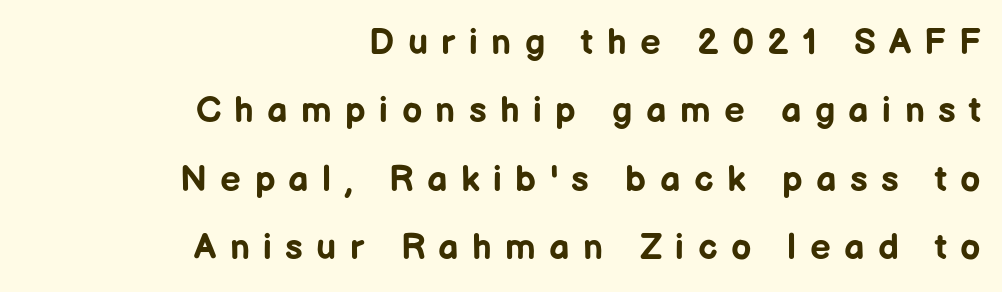
Short and long lines alike share a common ending point at right. The rendering shows plain stroke endings on the letterforms — a sans-serif design. Do the characters align in a grid? No, the font is proportional. The font's upright variant was chosen for this text. Thick stems and heavy bowls — unmistakably bold.
